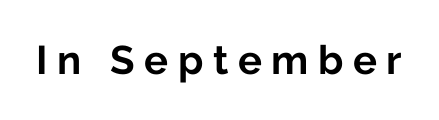
Letter spacing: wide. Any mark beneath the type? The region is blank. This sample has the flowing, uneven cadence of proportional lettering. Grotesque or geometric, the face here clearly has no serifs. If you drew a line through each stem, it would be perfectly vertical.
